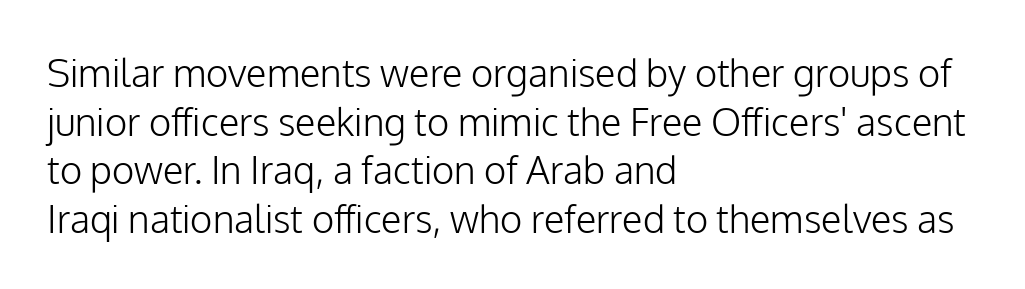
{"serif": "no", "italic": "no", "bold": "no", "weight": "light", "width": "normal", "stroke_contrast": "low", "x_height": "medium", "monospaced": "no", "underline": "no", "align": "left", "line_spacing": "normal", "line_spacing_ratio": 1.28, "letter_spacing": "normal", "letter_spacing_em": 0.0, "glyph_px": 38}
